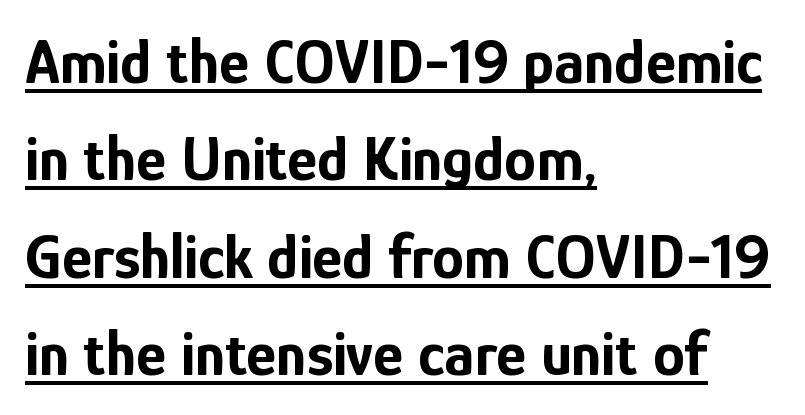
The image shows 64 px bold, condensed sans-serif type, upright; set left-aligned, normal line spacing (1.52x), normal letter spacing, underlined; low stroke contrast and a medium x-height.
